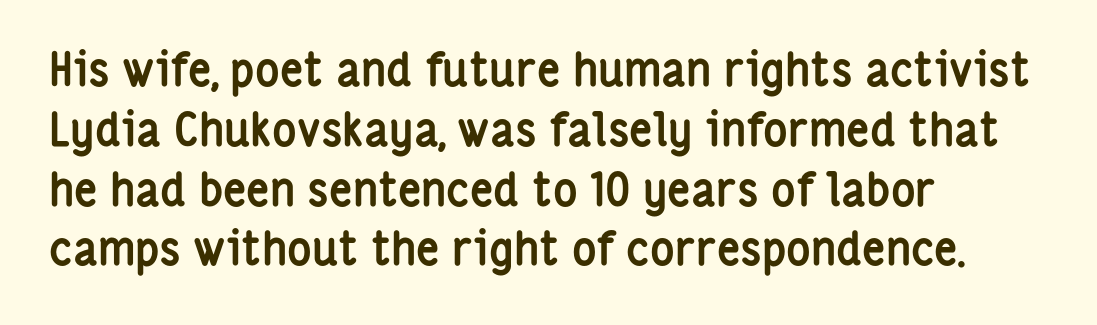
Q: Is the text bold? A: Yes.
Q: Is the text italic (slanted)? A: No, it is upright.
Q: Is the typeface a serif or a sans-serif typeface? A: Sans-serif.
Q: Is the text underlined? A: No.
Q: How is the paragraph aligned? A: Left-aligned.
Q: Is the spacing between letters normal or unusually wide? A: Normal.
Q: Is the spacing between lines tight, normal or loose? A: Normal.
Q: Width (condensed, normal, or wide)? A: Condensed.
Q: Stroke contrast? A: Low.
Q: x-height? A: Medium.
Q: Monospaced? A: No.
